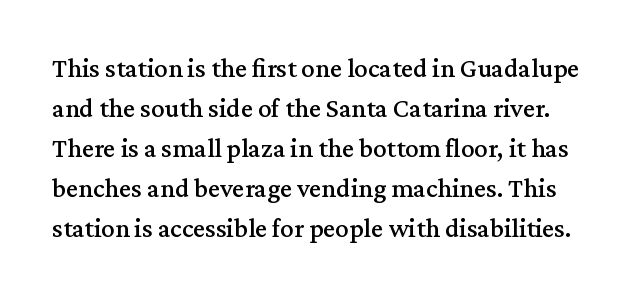
The image shows 27 px text type, upright; set normal line spacing (1.48x), normal letter spacing, not underlined.
